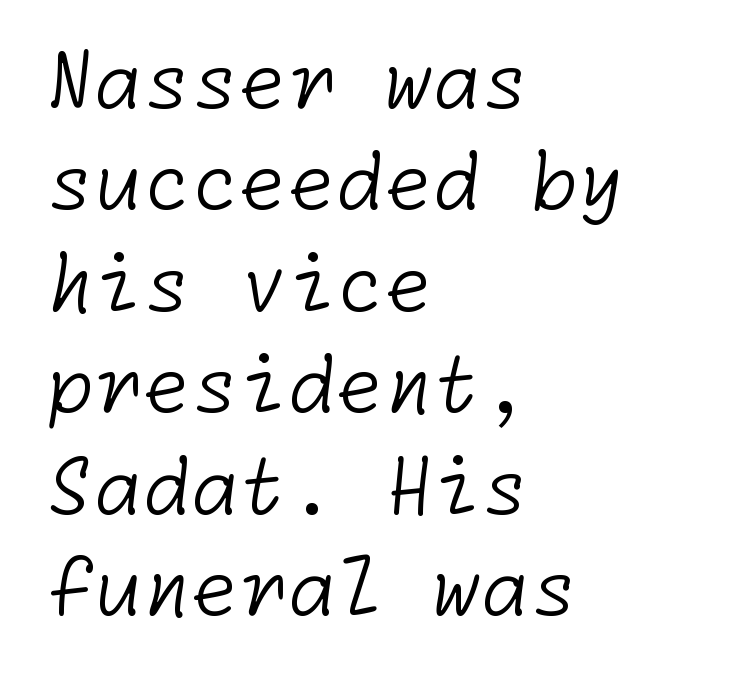
Compared with typical body copy, the letter spacing here is the same. The typeface chosen for these lines omits serifs. Type without underlining. The rendering uses a moderate line-height, typical for paragraphs. The ragged edge is on the right, which tells us the setting is flush left. A light-to-regular cut is what we see here.
